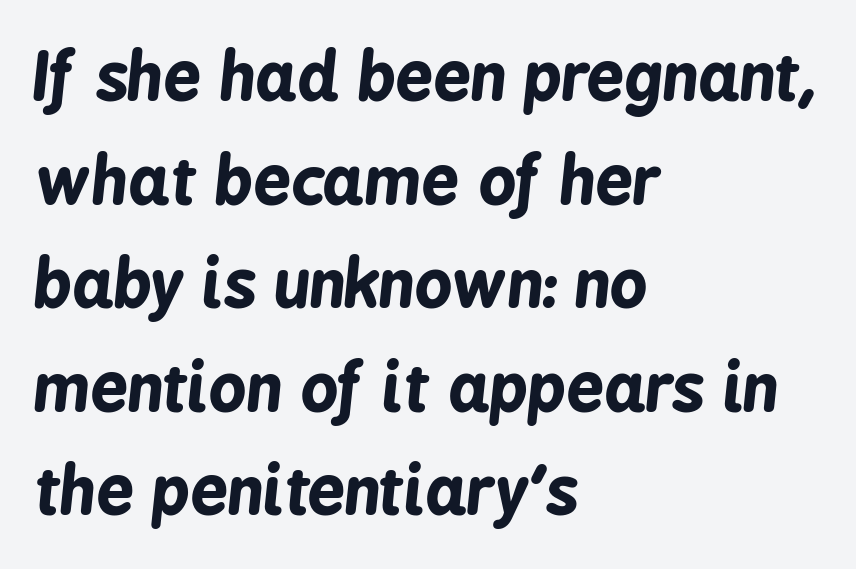
{"italic": "yes", "lean": "right", "slant_degrees": 6, "bold": "yes", "weight": "bold", "width": "condensed", "stroke_contrast": "low", "x_height": "medium", "monospaced": "no", "underline": "no", "align": "left", "line_spacing": "normal", "line_spacing_ratio": 1.57, "letter_spacing": "normal", "letter_spacing_em": 0.0, "glyph_px": 66}
